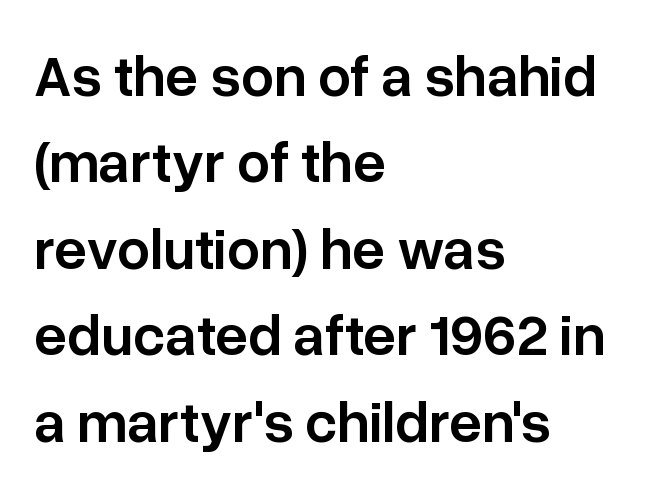
The image shows 58 px semibold sans-serif type, upright; set left-aligned, normal line spacing (1.49x), normal letter spacing, not underlined; low stroke contrast and a medium x-height.
